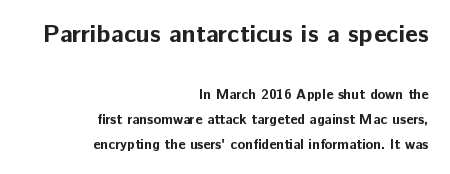
The image shows 25 px bold type, upright; set right-aligned, line spacing 1.79x, normal letter spacing, not underlined; the first (top) block is 1.79x larger.
